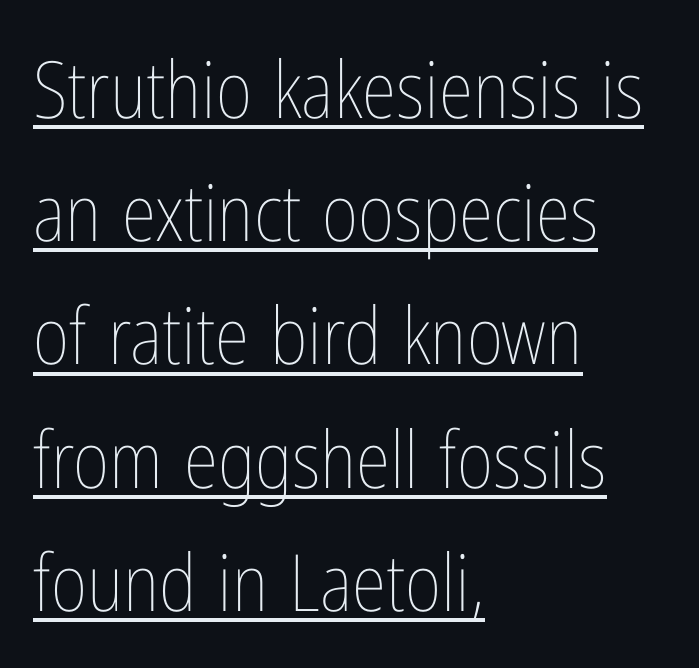
Q: Is the text bold? A: No.
Q: Is the text italic (slanted)? A: No, it is upright.
Q: Is the text underlined? A: Yes.
Q: How is the paragraph aligned? A: Left-aligned.
Q: Is the spacing between letters normal or unusually wide? A: Normal.
Q: Is the spacing between lines tight, normal or loose? A: Normal.
Q: Width (condensed, normal, or wide)? A: Condensed.
Q: Stroke contrast? A: Low.
Q: x-height? A: Medium.
Q: Monospaced? A: No.
